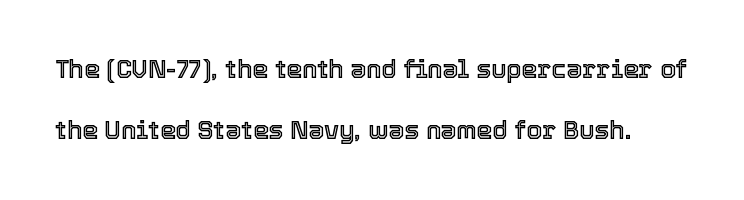
Q: Is the text italic (slanted)? A: No, it is upright.
Q: Is the text underlined? A: No.
Q: Is the spacing between letters normal or unusually wide? A: Normal.
Q: Is the spacing between lines tight, normal or loose? A: Loose.
